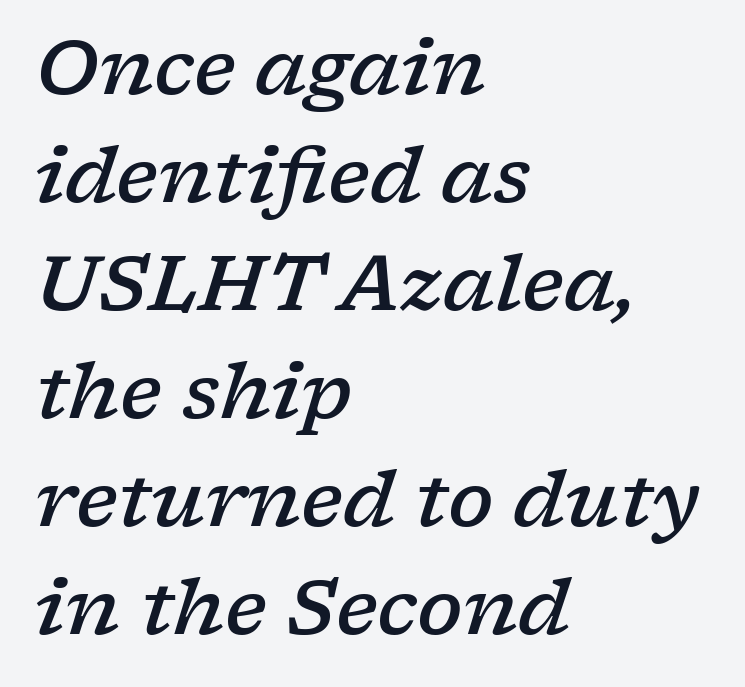
The leading is moderate, giving the passage an even texture. One-word summary of the alignment: left. Spacing between characters is what you'd get straight out of the box. Anything drawn beneath the words? Only blank space.
